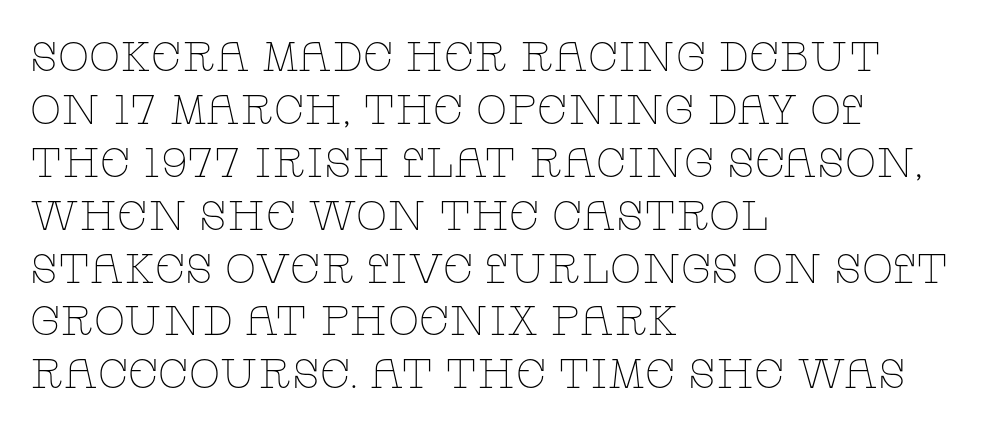
{"serif": "yes", "italic": "no", "bold": "no", "weight": "thin", "width": "wide", "stroke_contrast": "low", "x_height": "large", "monospaced": "no", "underline": "no", "align": "left", "line_spacing": "normal", "line_spacing_ratio": 1.29, "letter_spacing": "normal", "letter_spacing_em": 0.0, "glyph_px": 41}
